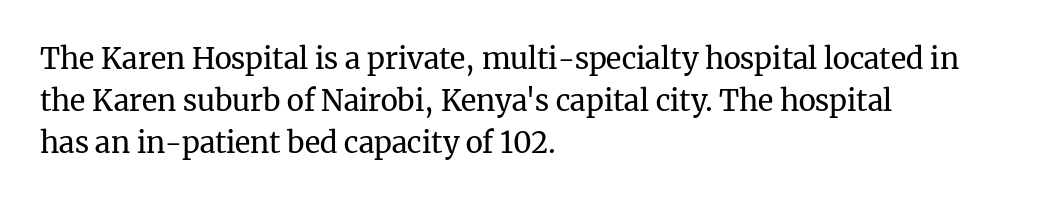
{"serif": "yes", "italic": "no", "bold": "no", "weight": "regular", "width": "normal", "stroke_contrast": "medium", "x_height": "medium", "monospaced": "no", "underline": "no", "align": "left", "line_spacing": "normal", "line_spacing_ratio": 1.45, "letter_spacing": "normal", "letter_spacing_em": 0.0, "glyph_px": 29}
